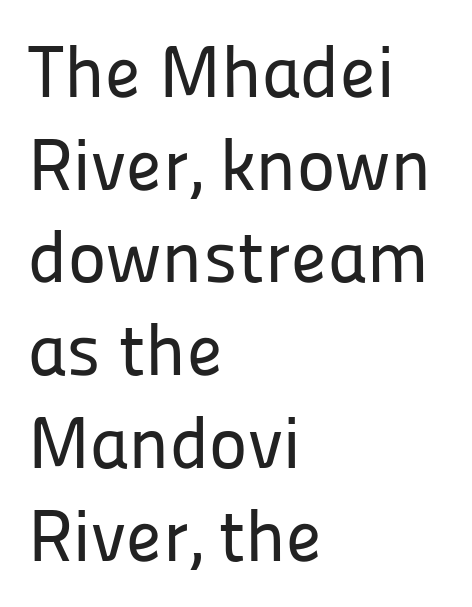
Q: Is the text italic (slanted)? A: No, it is upright.
Q: Is the typeface a serif or a sans-serif typeface? A: Sans-serif.
Q: Is the text underlined? A: No.
Q: How is the paragraph aligned? A: Left-aligned.
Q: Is the spacing between letters normal or unusually wide? A: Normal.
Q: Is the spacing between lines tight, normal or loose? A: Normal.
Q: Width (condensed, normal, or wide)? A: Normal.
Q: Stroke contrast? A: Low.
Q: x-height? A: Medium.
Q: Monospaced? A: No.
